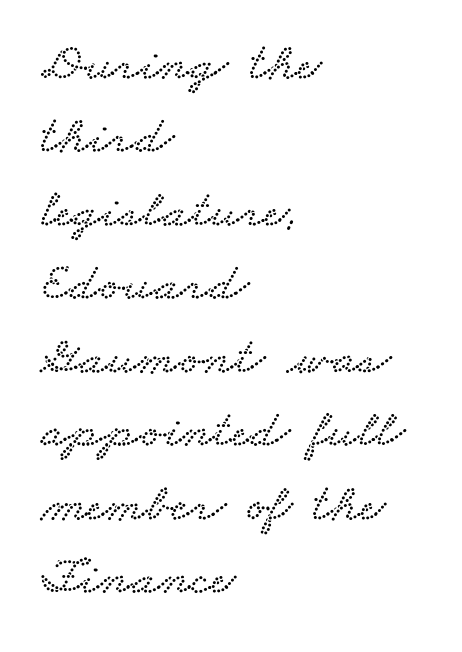
Q: Is the typeface a serif or a sans-serif typeface? A: Serif.
Q: Is the text underlined? A: No.
Q: How is the paragraph aligned? A: Left-aligned.
Q: Is the spacing between letters normal or unusually wide? A: Normal.
Q: Is the spacing between lines tight, normal or loose? A: Normal.
Q: Width (condensed, normal, or wide)? A: Wide.
Q: Stroke contrast? A: Low.
Q: x-height? A: Small.
Q: Monospaced? A: No.
